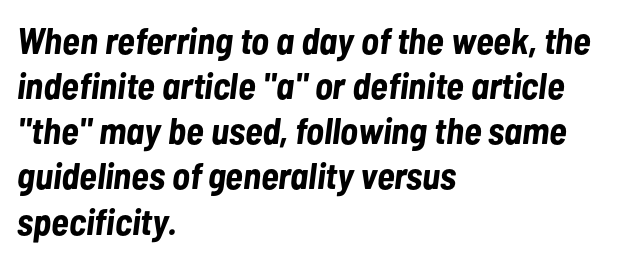
{"italic": "yes", "lean": "right", "slant_degrees": 7, "bold": "yes", "weight": "bold", "width": "condensed", "stroke_contrast": "low", "x_height": "medium", "monospaced": "no", "underline": "no", "align": "left", "line_spacing_ratio": 1.22, "letter_spacing": "normal", "letter_spacing_em": 0.0, "glyph_px": 37}
